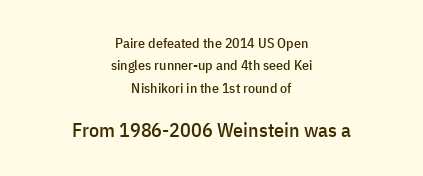
The font's upright variant was chosen for this text. A bare baseline throughout the passage. Each line is balanced around a shared central axis. The passage shown begins with its smaller block and ends with its larger one. Tracking value appears to be zero — textbook default spacing.
